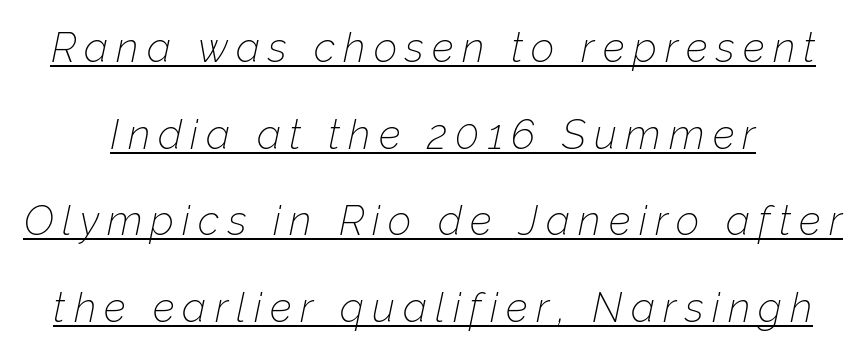
The rendered words wear a rule along their underside. Here the designer chose a conventional face with non-uniform glyph widths. Is there much room between lines? Yes — plenty of vertical air separates them. This reads as an unemphasized weight, regular at the heaviest.
